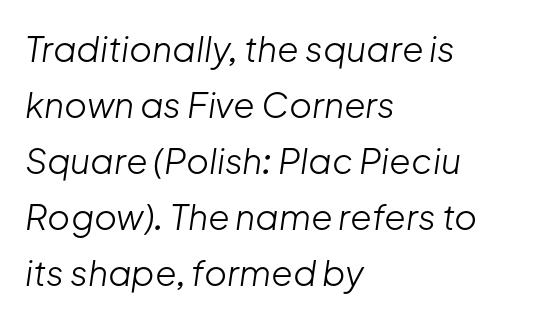
Q: Is the text bold? A: No.
Q: Is the text italic (slanted)? A: Yes, it leans right by about 8 degrees.
Q: Is the text underlined? A: No.
Q: How is the paragraph aligned? A: Left-aligned.
Q: Is the spacing between letters normal or unusually wide? A: Normal.
Q: Is the spacing between lines tight, normal or loose? A: Normal.
Q: Width (condensed, normal, or wide)? A: Normal.
Q: Stroke contrast? A: Low.
Q: x-height? A: Medium.
Q: Monospaced? A: No.
